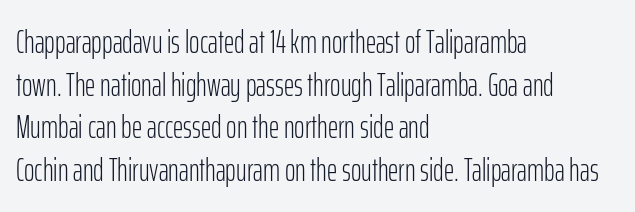
Q: Is the text bold? A: No.
Q: Is the text italic (slanted)? A: No, it is upright.
Q: Is the typeface a serif or a sans-serif typeface? A: Sans-serif.
Q: Is the text underlined? A: No.
Q: How is the paragraph aligned? A: Left-aligned.
Q: Is the spacing between letters normal or unusually wide? A: Normal.
Q: Is the spacing between lines tight, normal or loose? A: Normal.
Q: Width (condensed, normal, or wide)? A: Condensed.
Q: Stroke contrast? A: Low.
Q: x-height? A: Medium.
Q: Monospaced? A: No.
